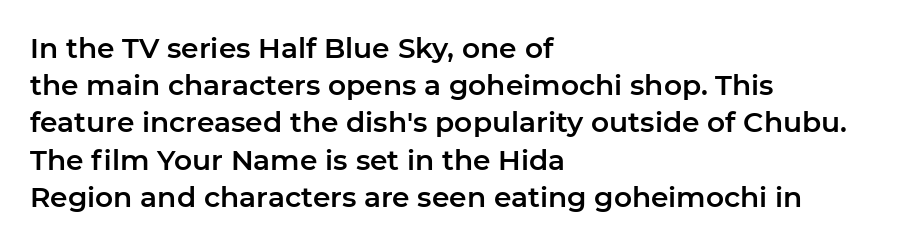
The image shows 28 px sans-serif type, upright; set left-aligned, normal line spacing (1.33x), normal letter spacing, not underlined; low stroke contrast and a medium x-height.
